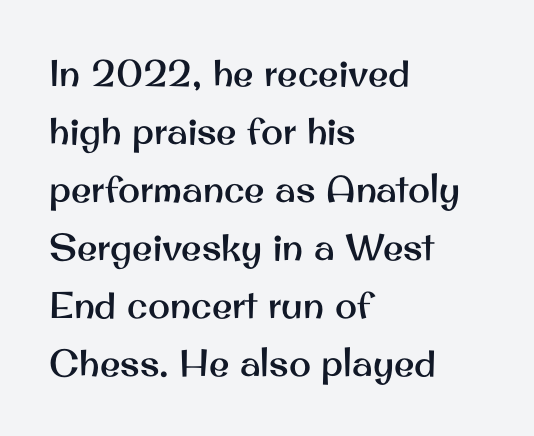
The string is rendered with underlining switched off. One-word summary of the alignment: left. Looks like regular typesetting: each glyph gets only the width it needs. A typesetter would mark this as roman, not italic.
